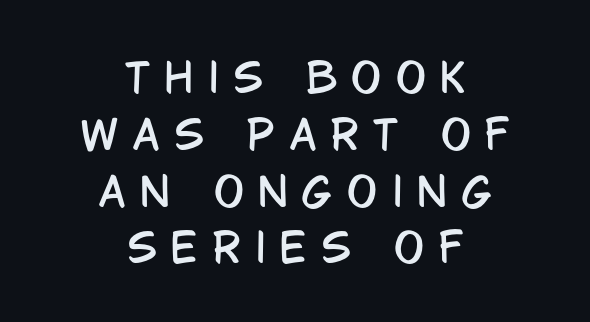
Just letters on the line, the space beneath them empty. Tall strokes in this sample are plumb rather than angled. The face used here is proportionally spaced, like ordinary book or web type. Substantial extra tracking has been applied to these lines. No feet cap the strokes, marking this as sans-serif type.
